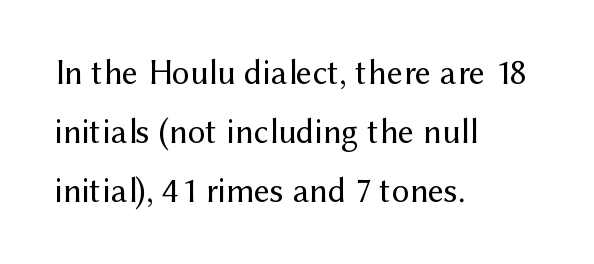
The image shows 35 px regular-weight sans-serif type, upright; set left-aligned, normal line spacing (1.68x), normal letter spacing, not underlined; medium stroke contrast and a medium x-height.
